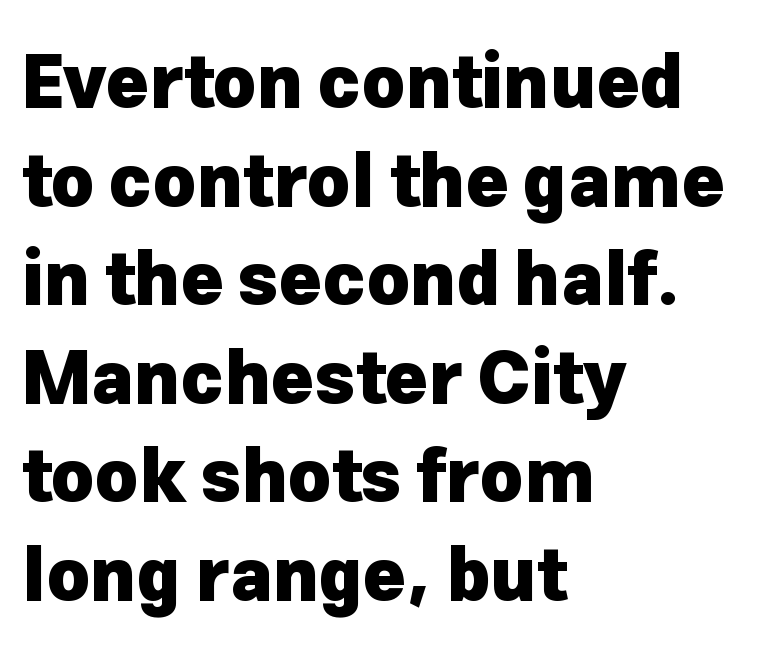
The image shows 73 px heavy sans-serif type, upright; set left-aligned, normal line spacing (1.35x), normal letter spacing, not underlined; low stroke contrast and a medium x-height.
